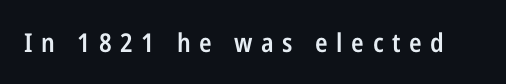
The image shows 26 px text type, upright; set unusually wide letter spacing (+0.33 em), not underlined.
